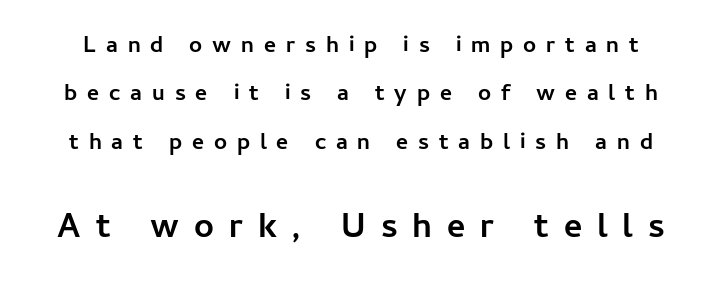
The image shows 35 px semibold sans-serif type, upright; set loose line spacing (2.1x), unusually wide letter spacing (+0.43 em), not underlined; the second (bottom) block is 1.52x larger; low stroke contrast and a medium x-height.
